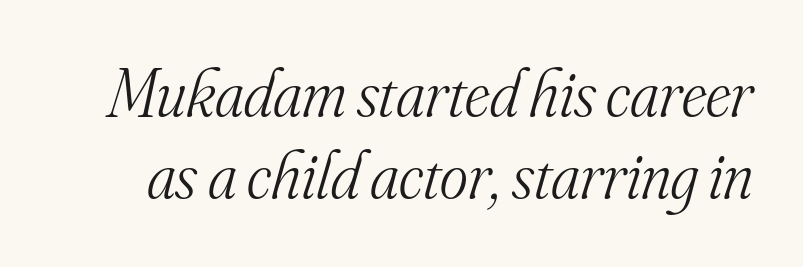
Do the characters align in a grid? No, the font is proportional. Default kerning and tracking; the words read as compact shapes. Unbolded letterforms with no extra heft. The font family rendered here belongs to the serif group. Type without underlining.
